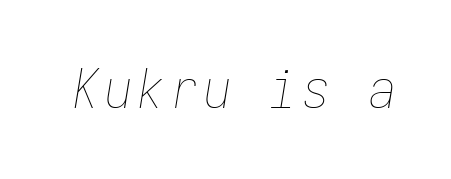
{"italic": "yes", "lean": "right", "slant_degrees": 9, "bold": "no", "weight": "thin", "width": "condensed", "stroke_contrast": "low", "x_height": "medium", "monospaced": "yes", "underline": "no", "glyph_px": 54}
